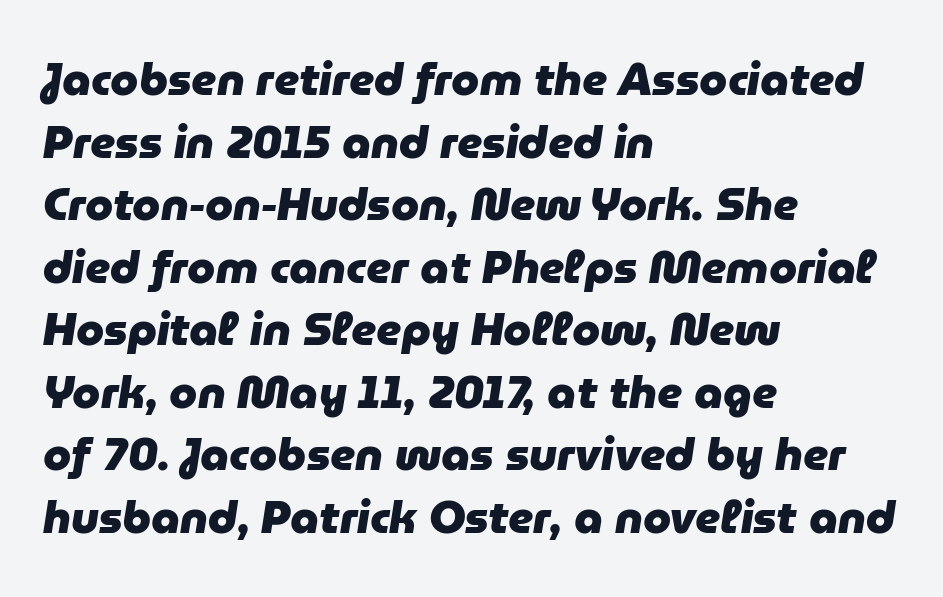
Q: Is the text bold? A: Yes.
Q: Is the text italic (slanted)? A: Yes, it leans right by about 9 degrees.
Q: Is the text underlined? A: No.
Q: How is the paragraph aligned? A: Left-aligned.
Q: Is the spacing between letters normal or unusually wide? A: Normal.
Q: Is the spacing between lines tight, normal or loose? A: Normal.
Q: Width (condensed, normal, or wide)? A: Normal.
Q: Stroke contrast? A: Low.
Q: x-height? A: Medium.
Q: Monospaced? A: No.
